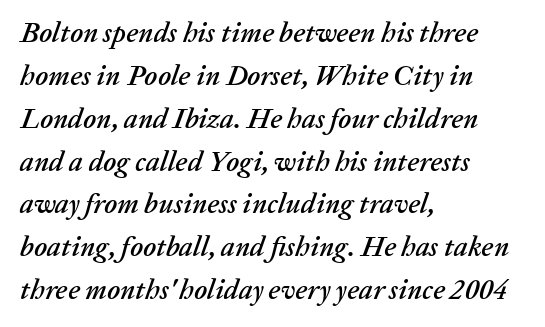
Q: Is the text italic (slanted)? A: Yes, it leans right by about 20 degrees.
Q: Is the text underlined? A: No.
Q: How is the paragraph aligned? A: Left-aligned.
Q: Is the spacing between letters normal or unusually wide? A: Normal.
Q: Is the spacing between lines tight, normal or loose? A: Normal.
Q: Width (condensed, normal, or wide)? A: Normal.
Q: Stroke contrast? A: Low.
Q: x-height? A: Medium.
Q: Monospaced? A: No.
